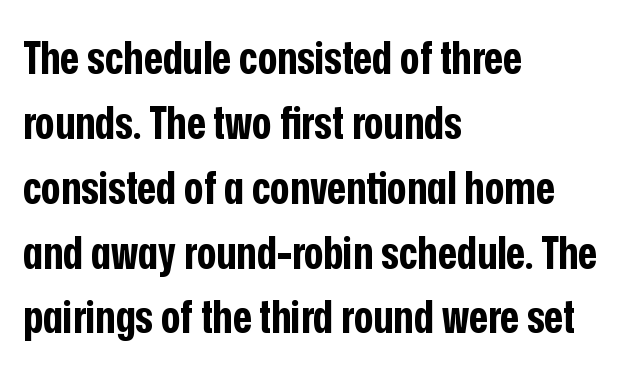
Q: Is the text bold? A: Yes.
Q: Is the text italic (slanted)? A: No, it is upright.
Q: Is the typeface a serif or a sans-serif typeface? A: Sans-serif.
Q: Is the text underlined? A: No.
Q: How is the paragraph aligned? A: Left-aligned.
Q: Is the spacing between letters normal or unusually wide? A: Normal.
Q: Is the spacing between lines tight, normal or loose? A: Normal.
Q: Width (condensed, normal, or wide)? A: Condensed.
Q: Stroke contrast? A: Low.
Q: x-height? A: Medium.
Q: Monospaced? A: No.
